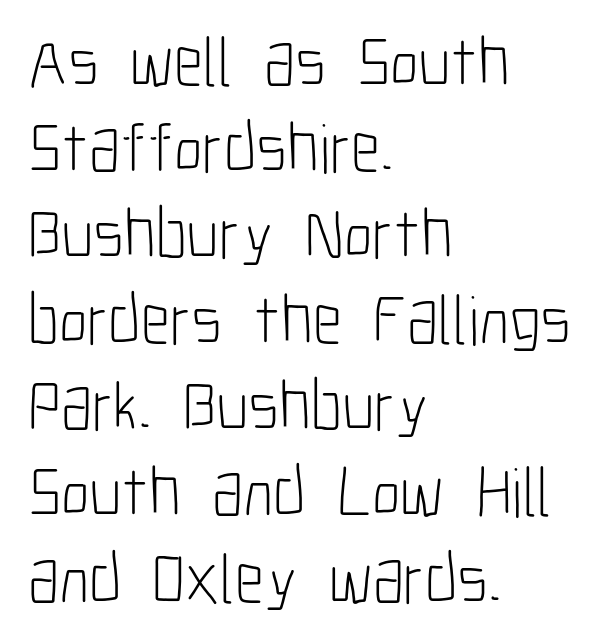
The glyphs in this specimen are sans serif. This reads as an unemphasized weight, regular at the heaviest. This sample uses an upright cut, with every glyph sitting square on the baseline. The strip under each line holds only bare page.
